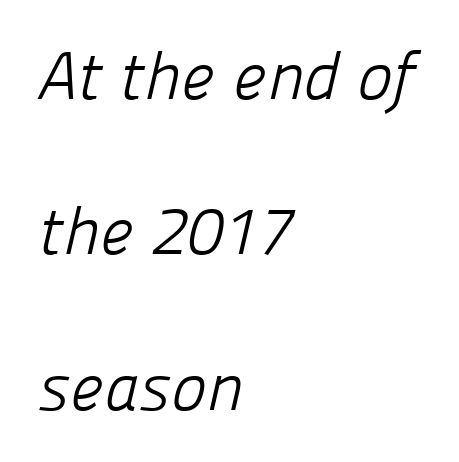
The image shows 67 px light sans-serif type; set left-aligned, loose line spacing (2.32x), normal letter spacing, not underlined; low stroke contrast and a medium x-height.
